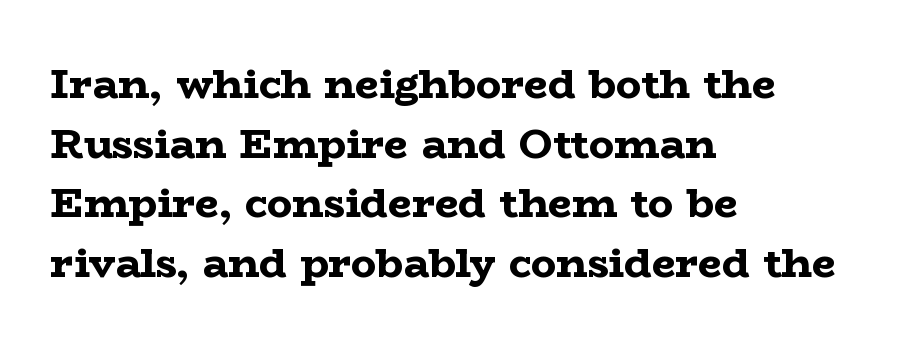
A typesetter would label this face a serif. If you drew a ruler down the left edge, every line would touch it. Short note: letters normally spaced. Is the type bold? Yes — the strokes are clearly thick and heavy. Summary of vertical rhythm: regular, with standard interline spacing.
